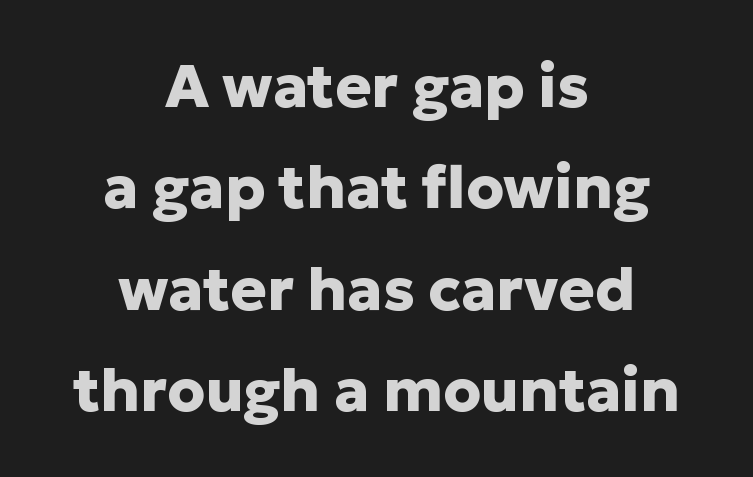
The image shows 60 px heavy sans-serif type, upright; set centered, normal line spacing (1.69x), normal letter spacing, not underlined; low stroke contrast and a medium x-height.
